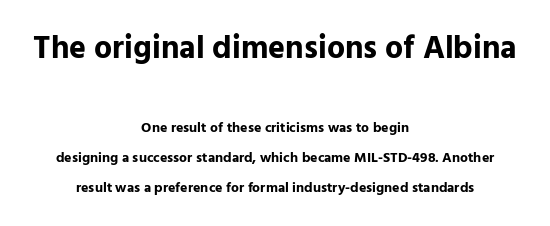
Does the weight exceed regular? Yes, all the way to bold. The rendering uses natural spacing where letterforms have individual widths. Descender tails drop into unmarked territory. Nobody touched the tracking dial on this one. Ordinary non-slanted type is in use. Reading down the column, the eye jumps a long way to each next line.
